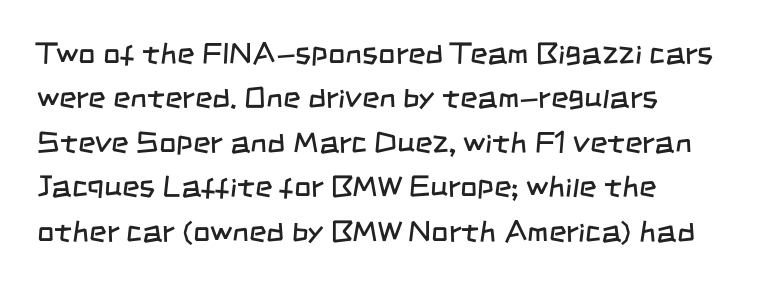
The image shows 30 px regular-weight, condensed sans-serif type; set left-aligned, normal line spacing (1.48x), normal letter spacing, not underlined; low stroke contrast and a large x-height.
